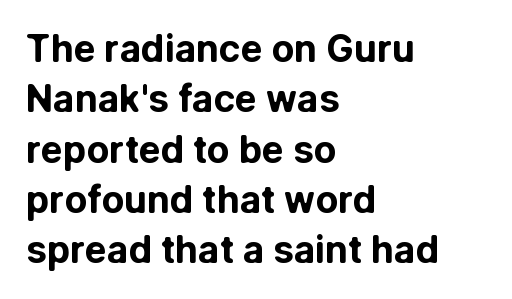
Designer's note — italics off, roman on. Leading matches the norm, producing a regular column. Students, this is bold: see how much ink each stroke carries. Character widths vary here, with narrow letters taking less room than wide ones. The passage is arranged the way most books set body copy — flush left. Nope, no serifs anywhere on these letters.
